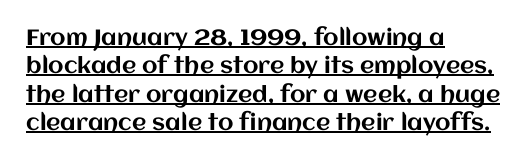
The image shows 22 px text type, upright; set left-aligned, normal line spacing (1.29x), normal letter spacing, underlined.
